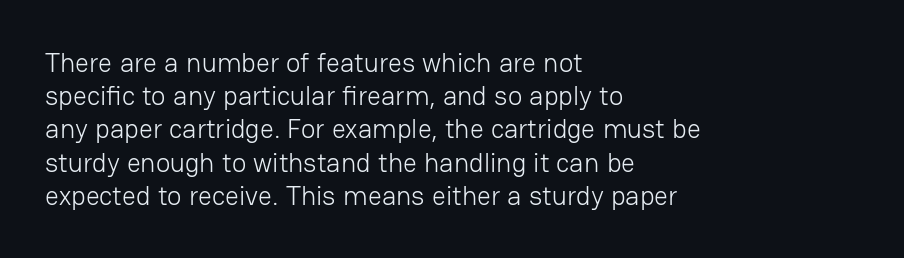
Q: Is the text bold? A: No.
Q: Is the text italic (slanted)? A: No, it is upright.
Q: Is the text underlined? A: No.
Q: How is the paragraph aligned? A: Left-aligned.
Q: Is the spacing between letters normal or unusually wide? A: Normal.
